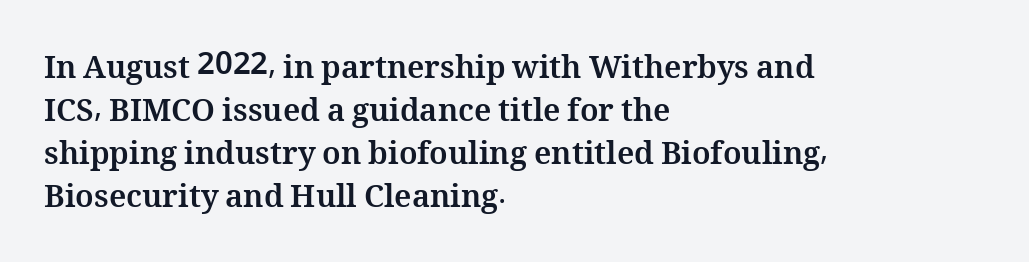
{"italic": "no", "bold": "yes", "weight": "bold", "width": "normal", "stroke_contrast": "medium", "x_height": "medium", "monospaced": "no", "underline": "no", "align": "left", "line_spacing": "normal", "line_spacing_ratio": 1.39, "letter_spacing": "normal", "letter_spacing_em": 0.0, "glyph_px": 31}
